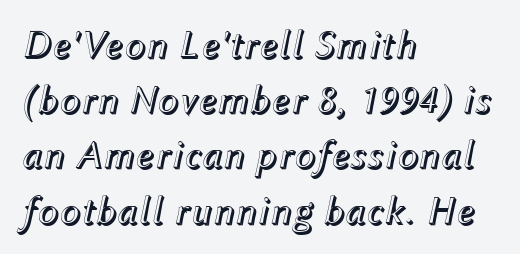
The image shows 40 px text type, italic (leaning right); set left-aligned, normal line spacing (1.38x), normal letter spacing, not underlined; a medium x-height.
